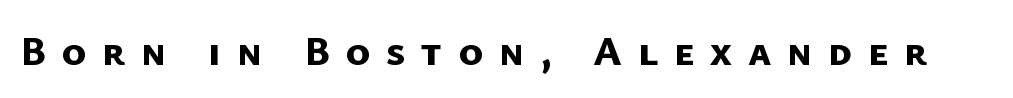
Note: no serifs on the glyphs. The face used here is rendered with a markedly widened letterfit. The characters look thick and weighty, a clear bold. These lines are rendered in a variable-pitch font. Check the space under the baseline: it is left empty.
